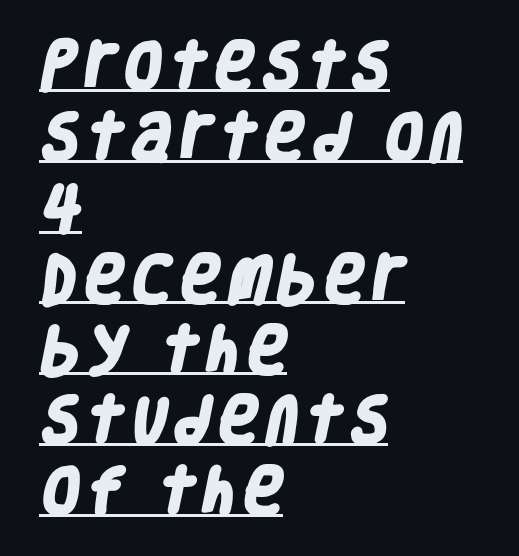
The image shows 51 px heavy, condensed sans-serif type; set left-aligned, normal line spacing (1.39x), underlined; low stroke contrast and a large x-height.
